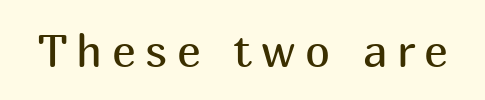
Q: Is the text bold? A: No.
Q: Is the text italic (slanted)? A: No, it is upright.
Q: Is the typeface a serif or a sans-serif typeface? A: Sans-serif.
Q: Is the text underlined? A: No.
Q: Is the spacing between letters normal or unusually wide? A: Unusually wide.
Q: Width (condensed, normal, or wide)? A: Normal.
Q: Stroke contrast? A: Medium.
Q: x-height? A: Medium.
Q: Monospaced? A: No.
